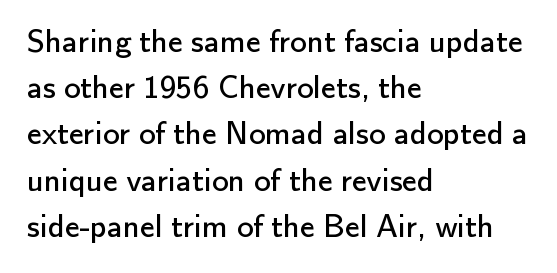
Q: Is the text bold? A: No.
Q: Is the text italic (slanted)? A: No, it is upright.
Q: Is the typeface a serif or a sans-serif typeface? A: Sans-serif.
Q: Is the text underlined? A: No.
Q: How is the paragraph aligned? A: Left-aligned.
Q: Is the spacing between letters normal or unusually wide? A: Normal.
Q: Is the spacing between lines tight, normal or loose? A: Normal.
Q: Width (condensed, normal, or wide)? A: Normal.
Q: Stroke contrast? A: Low.
Q: x-height? A: Small.
Q: Monospaced? A: No.
